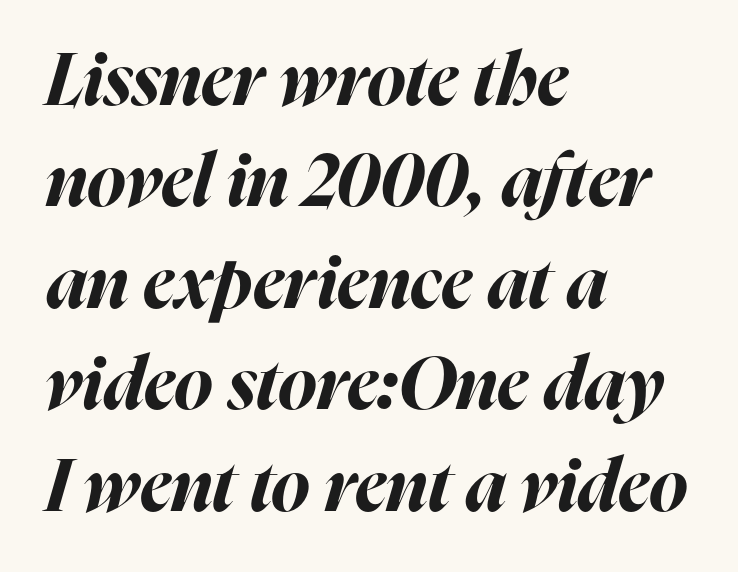
The image shows 73 px bold type, italic (leaning right); set left-aligned, normal line spacing (1.39x), normal letter spacing, not underlined; high stroke contrast and a medium x-height.
